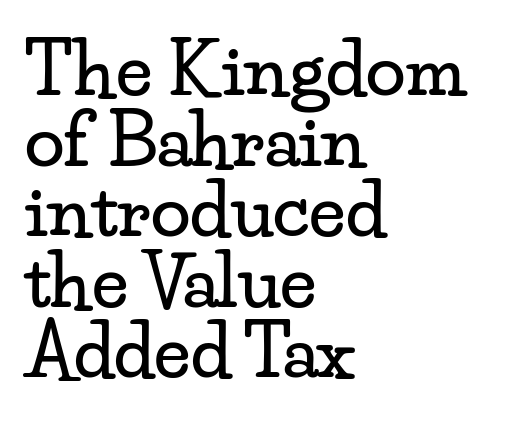
Q: Is the text italic (slanted)? A: No, it is upright.
Q: Is the typeface a serif or a sans-serif typeface? A: Serif.
Q: Is the text underlined? A: No.
Q: How is the paragraph aligned? A: Left-aligned.
Q: Is the spacing between letters normal or unusually wide? A: Normal.
Q: Is the spacing between lines tight, normal or loose? A: Tight.
Q: Width (condensed, normal, or wide)? A: Wide.
Q: Stroke contrast? A: Low.
Q: x-height? A: Small.
Q: Monospaced? A: No.
